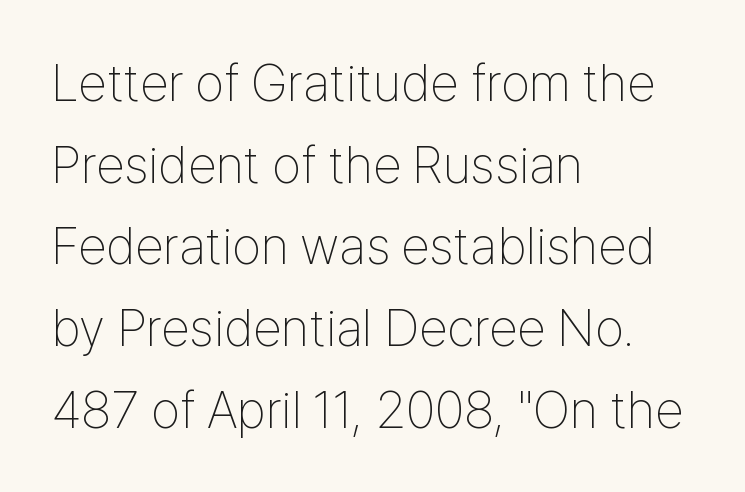
This is sans-serif lettering, the kind often seen on screens and signage. Whoever set this chose a conventional vertical rhythm. A roman cut, with each character standing at attention. Tracking here is standard; glyphs follow each other at the usual distance.
